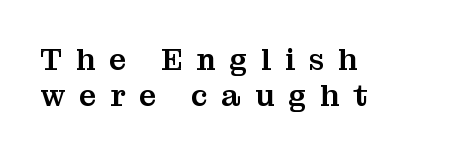
{"serif": "yes", "italic": "no", "width": "normal", "stroke_contrast": "medium", "x_height": "medium", "monospaced": "no", "underline": "no", "align": "left", "line_spacing_ratio": 1.19, "letter_spacing": "wide", "letter_spacing_em": 0.46, "glyph_px": 30}
